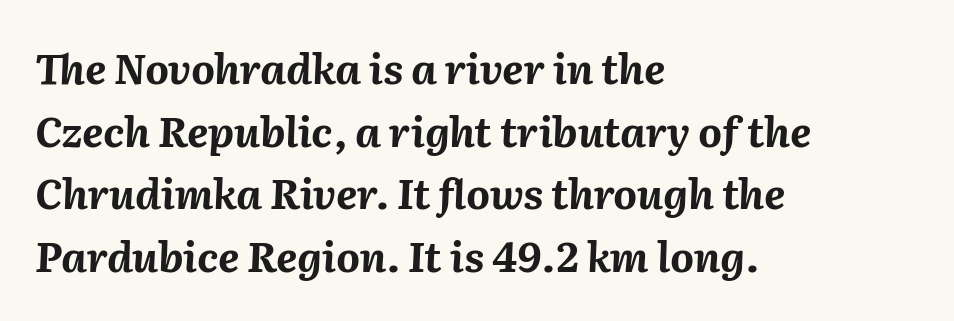
Q: Is the text bold? A: Yes.
Q: Is the text italic (slanted)? A: Yes, it leans right by about 2 degrees.
Q: Is the text underlined? A: No.
Q: How is the paragraph aligned? A: Left-aligned.
Q: Is the spacing between letters normal or unusually wide? A: Normal.
Q: Is the spacing between lines tight, normal or loose? A: Normal.
Q: Width (condensed, normal, or wide)? A: Normal.
Q: Stroke contrast? A: Medium.
Q: x-height? A: Medium.
Q: Monospaced? A: No.
